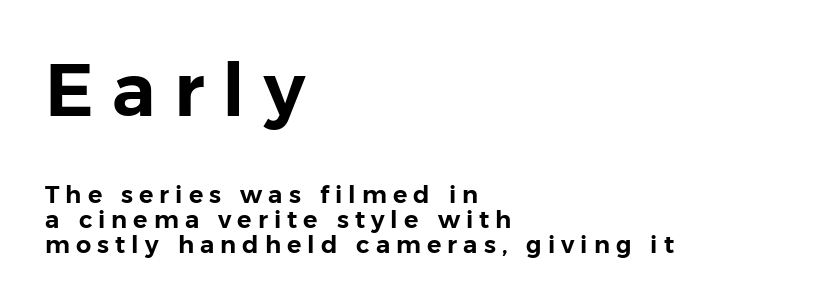
Does the type have serifs? No, each stem ends abruptly. Clear beneath every line of the passage. A student would notice the top passage is typeset larger than what follows. Ordinary non-slanted type is in use. Notice how the passage keeps a crisp vertical edge on the left only. Cramped leading.
